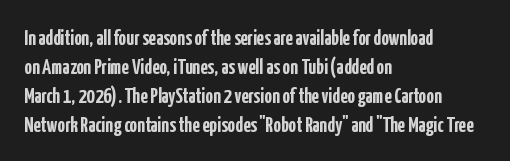
The image shows 21 px bold type, upright; set left-aligned, normal line spacing (1.38x), normal letter spacing, not underlined.
